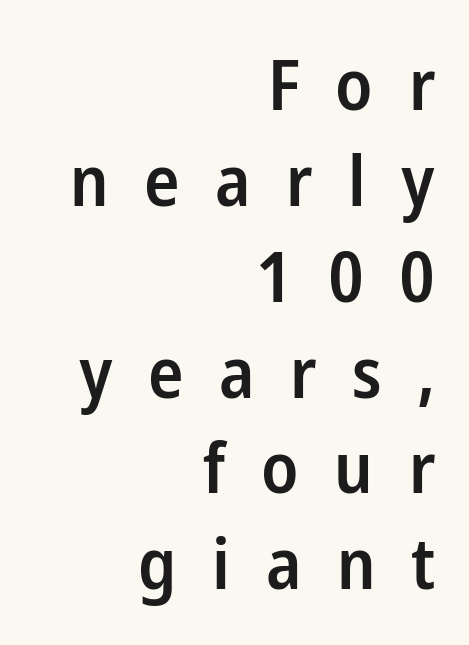
{"serif": "no", "italic": "no", "bold": "semi", "weight": "semibold", "width": "condensed", "stroke_contrast": "low", "x_height": "medium", "monospaced": "no", "underline": "no", "align": "right", "line_spacing": "normal", "line_spacing_ratio": 1.35, "letter_spacing": "wide", "letter_spacing_em": 0.5, "glyph_px": 71}
